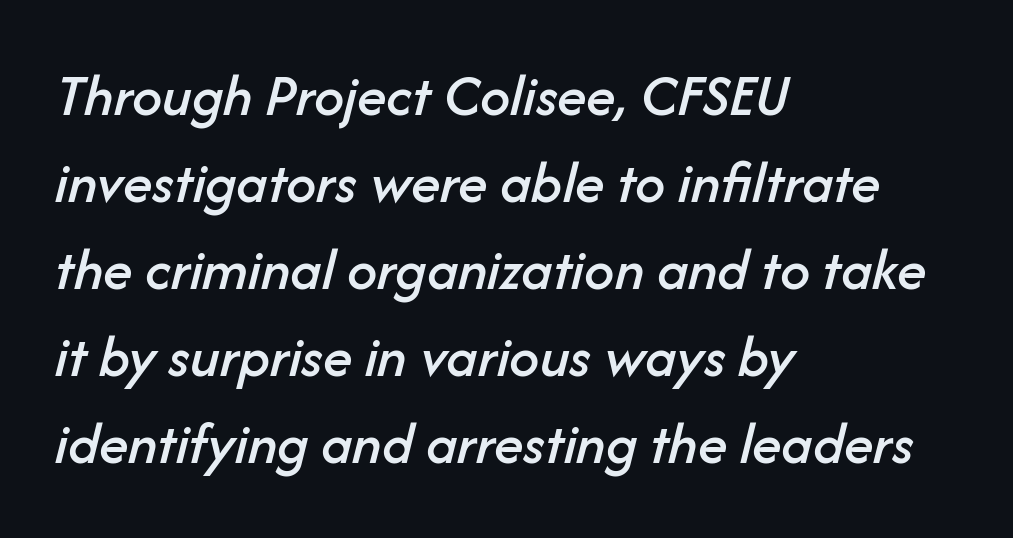
{"italic": "yes", "lean": "right", "slant_degrees": 14, "width": "normal", "stroke_contrast": "low", "x_height": "medium", "monospaced": "no", "underline": "no", "align": "left", "line_spacing": "normal", "line_spacing_ratio": 1.45, "letter_spacing": "normal", "letter_spacing_em": 0.0, "glyph_px": 60}
